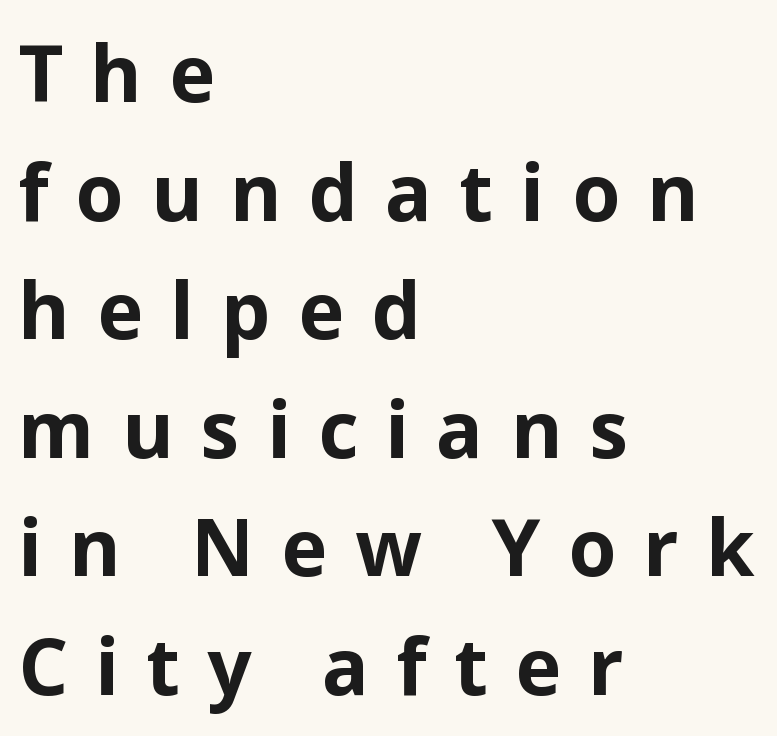
The image shows 78 px bold sans-serif type, upright; set left-aligned, normal line spacing (1.52x), unusually wide letter spacing (+0.35 em), not underlined; low stroke contrast and a medium x-height.
